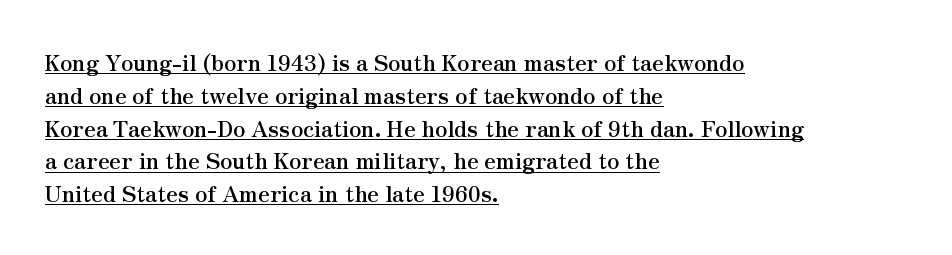
Q: Is the text bold? A: Yes.
Q: Is the text italic (slanted)? A: No, it is upright.
Q: Is the text underlined? A: Yes.
Q: How is the paragraph aligned? A: Left-aligned.
Q: Is the spacing between letters normal or unusually wide? A: Normal.
Q: Is the spacing between lines tight, normal or loose? A: Normal.
